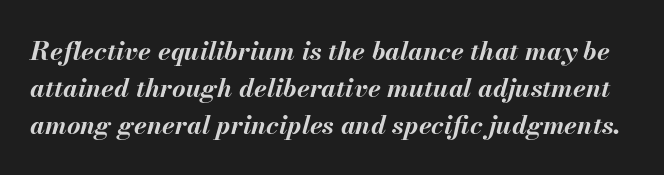
The image shows 26 px bold type, italic (leaning right); set normal line spacing (1.42x), normal letter spacing, not underlined.
